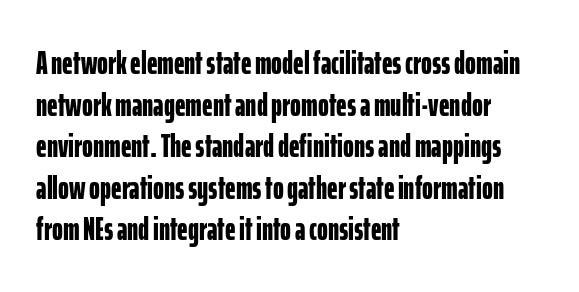
Q: Is the text bold? A: Yes.
Q: Is the text italic (slanted)? A: No, it is upright.
Q: Is the typeface a serif or a sans-serif typeface? A: Sans-serif.
Q: Is the text underlined? A: No.
Q: How is the paragraph aligned? A: Left-aligned.
Q: Is the spacing between letters normal or unusually wide? A: Normal.
Q: Is the spacing between lines tight, normal or loose? A: Normal.
Q: Width (condensed, normal, or wide)? A: Condensed.
Q: Stroke contrast? A: Low.
Q: x-height? A: Medium.
Q: Monospaced? A: No.
